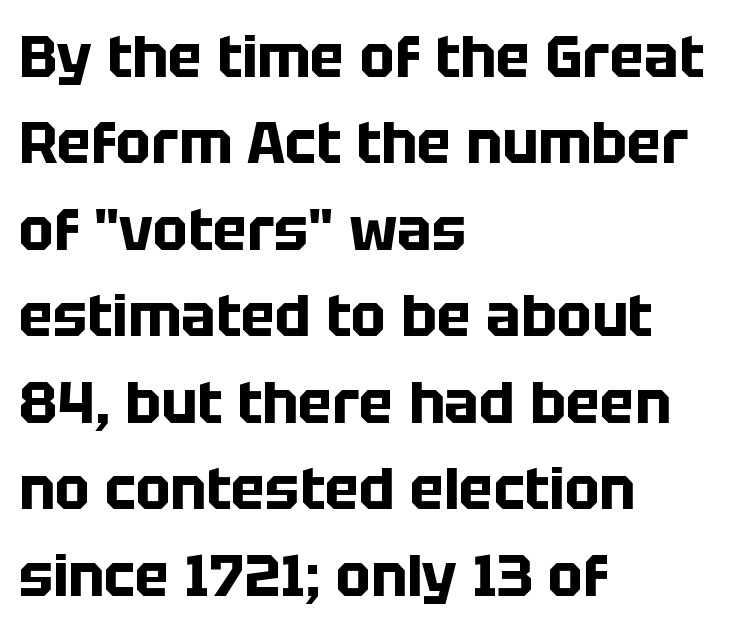
The image shows 58 px bold sans-serif type, upright; set left-aligned, normal line spacing (1.49x), normal letter spacing, not underlined; low stroke contrast and a large x-height.
